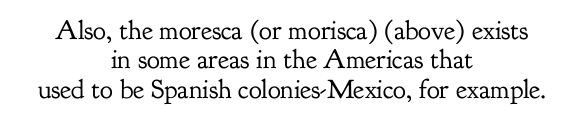
Q: Is the text bold? A: No.
Q: Is the text italic (slanted)? A: No, it is upright.
Q: Is the text underlined? A: No.
Q: How is the paragraph aligned? A: Centered.
Q: Is the spacing between letters normal or unusually wide? A: Normal.
Q: Is the spacing between lines tight, normal or loose? A: Tight.
